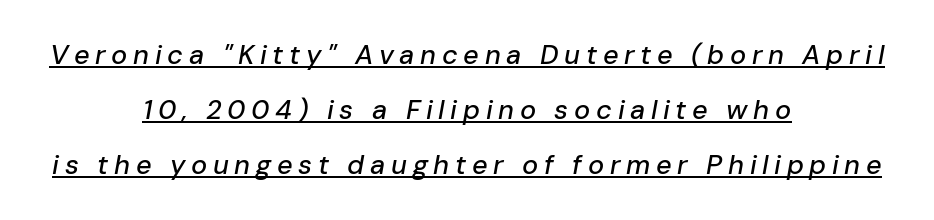
You could only call the tracking loose — the letters float apart. Alignment: centered. Would a proofreader flag this as italicized? Yes. Each line of the rendering has a horizontal stroke beneath the glyphs. Horizontal bands of white between lines are thick stripes.
